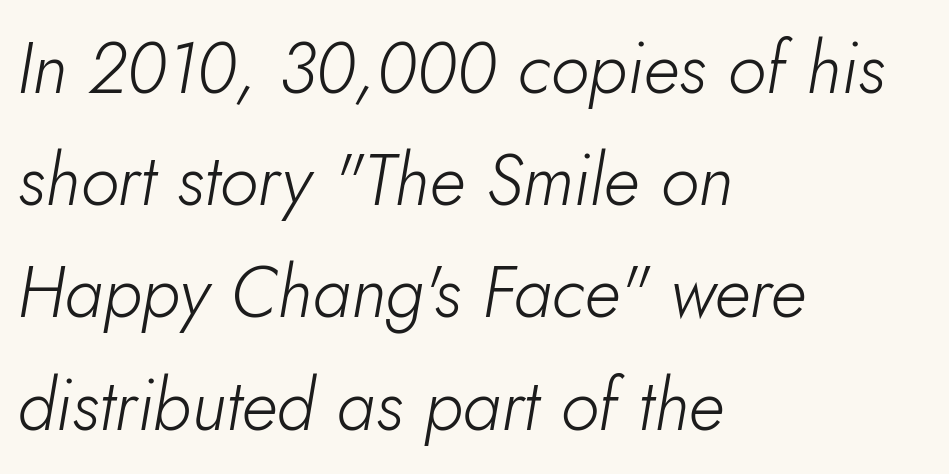
The zone under the glyphs is completely vacant. Italic: yes, the glyphs are oblique. The characters are drawn with everyday or finer stroke widths. Looks like regular typesetting: each glyph gets only the width it needs. All the whitespace from short lines collects on the right.
